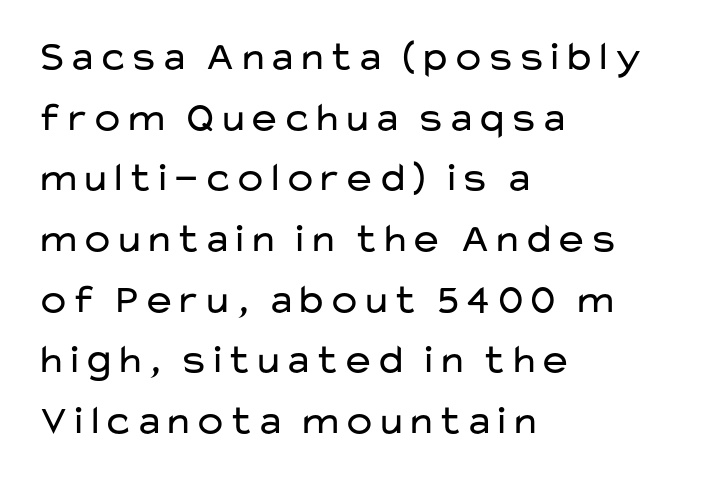
Note: no serifs on the glyphs. The letters stand upright; this is a roman face. The space directly below the letters is spotless. Between one letter and the next there's only the usual sliver of space. The space between consecutive lines is moderate. Line beginnings align vertically; line endings do not.
